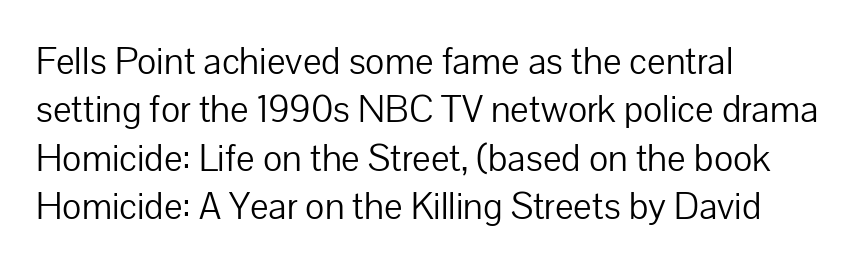
Q: Is the text bold? A: No.
Q: Is the text italic (slanted)? A: No, it is upright.
Q: Is the typeface a serif or a sans-serif typeface? A: Sans-serif.
Q: Is the text underlined? A: No.
Q: How is the paragraph aligned? A: Left-aligned.
Q: Is the spacing between letters normal or unusually wide? A: Normal.
Q: Width (condensed, normal, or wide)? A: Normal.
Q: Stroke contrast? A: Low.
Q: x-height? A: Medium.
Q: Monospaced? A: No.
